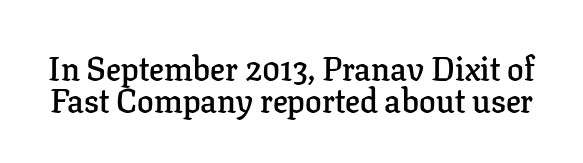
Q: Is the text bold? A: Semi-bold.
Q: Is the text italic (slanted)? A: No, it is upright.
Q: Is the typeface a serif or a sans-serif typeface? A: Serif.
Q: Is the text underlined? A: No.
Q: Is the spacing between letters normal or unusually wide? A: Normal.
Q: Is the spacing between lines tight, normal or loose? A: Tight.
Q: Width (condensed, normal, or wide)? A: Normal.
Q: Stroke contrast? A: Low.
Q: x-height? A: Medium.
Q: Monospaced? A: No.
